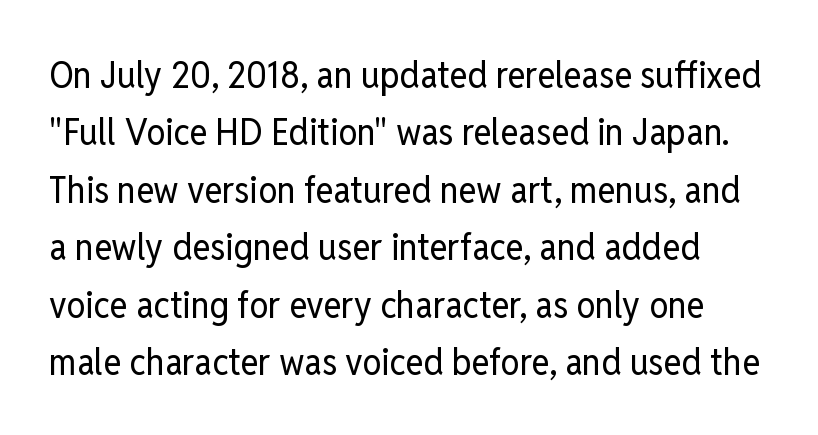
{"serif": "no", "italic": "no", "bold": "no", "weight": "regular", "width": "condensed", "stroke_contrast": "low", "x_height": "medium", "monospaced": "no", "underline": "no", "line_spacing": "normal", "line_spacing_ratio": 1.51, "letter_spacing": "normal", "letter_spacing_em": 0.0, "glyph_px": 38}
